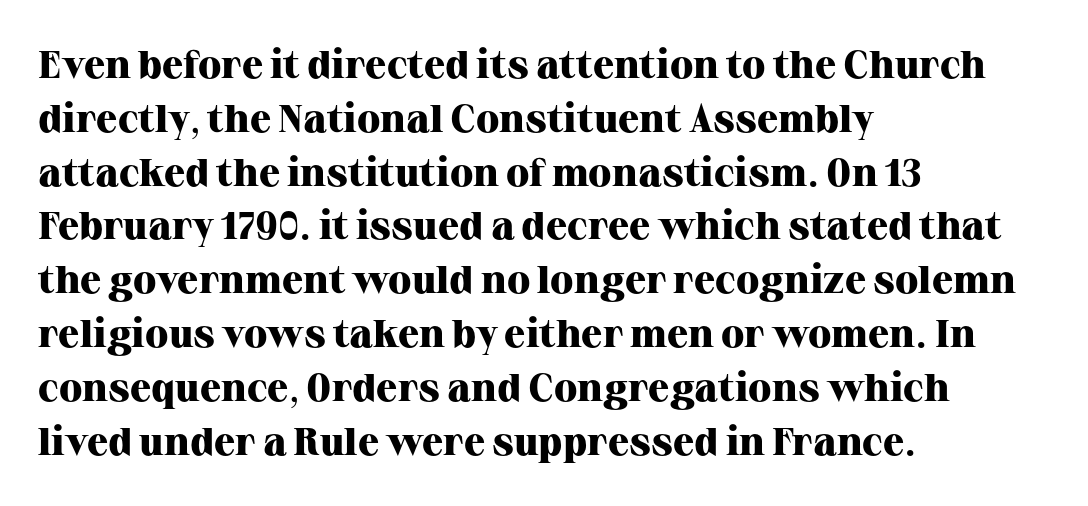
Q: Is the text bold? A: Yes.
Q: Is the text italic (slanted)? A: No, it is upright.
Q: Is the typeface a serif or a sans-serif typeface? A: Serif.
Q: Is the text underlined? A: No.
Q: How is the paragraph aligned? A: Left-aligned.
Q: Is the spacing between letters normal or unusually wide? A: Normal.
Q: Is the spacing between lines tight, normal or loose? A: Normal.
Q: Width (condensed, normal, or wide)? A: Normal.
Q: Stroke contrast? A: High.
Q: x-height? A: Medium.
Q: Monospaced? A: No.
